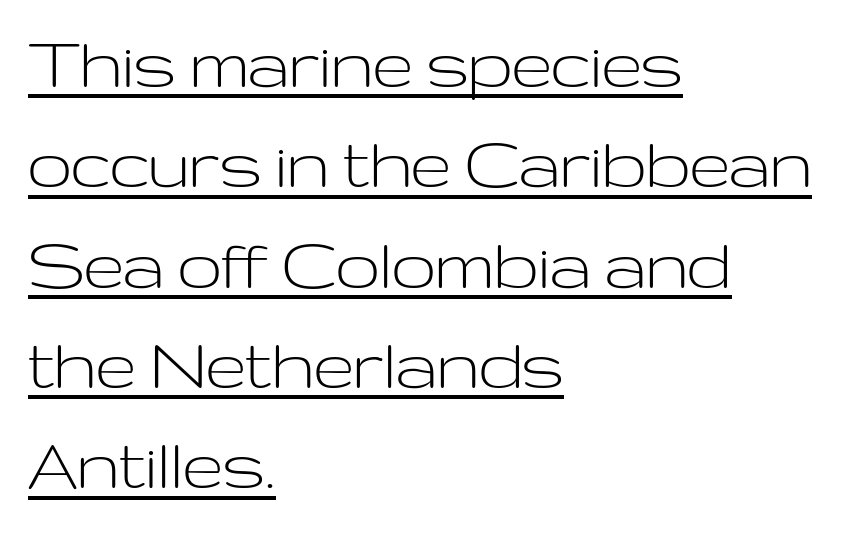
The image shows 79 px light, wide sans-serif type, upright; set left-aligned, normal line spacing (1.27x), normal letter spacing, underlined; low stroke contrast and a medium x-height.
